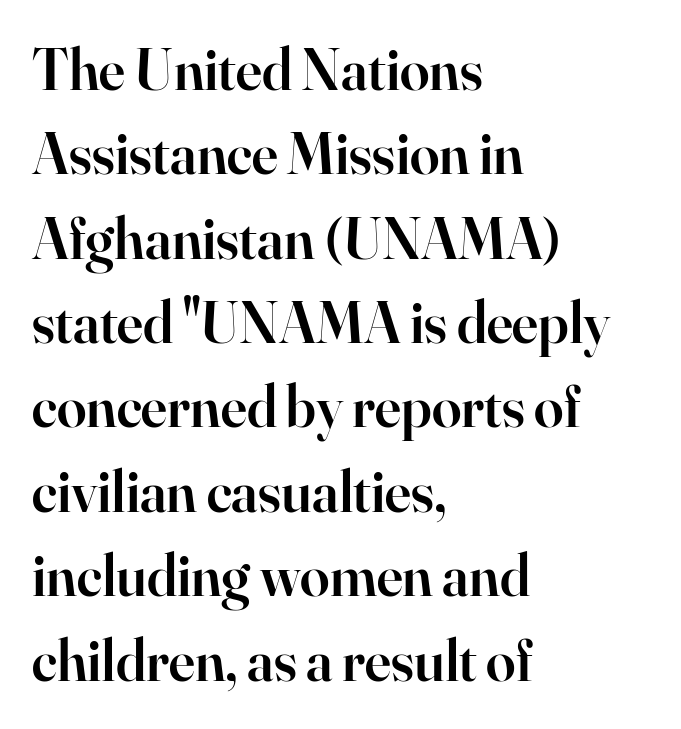
{"serif": "yes", "italic": "no", "bold": "semi", "weight": "semibold", "width": "normal", "stroke_contrast": "high", "x_height": "small", "monospaced": "no", "underline": "no", "align": "left", "line_spacing": "normal", "line_spacing_ratio": 1.43, "letter_spacing": "normal", "letter_spacing_em": 0.0, "glyph_px": 59}
